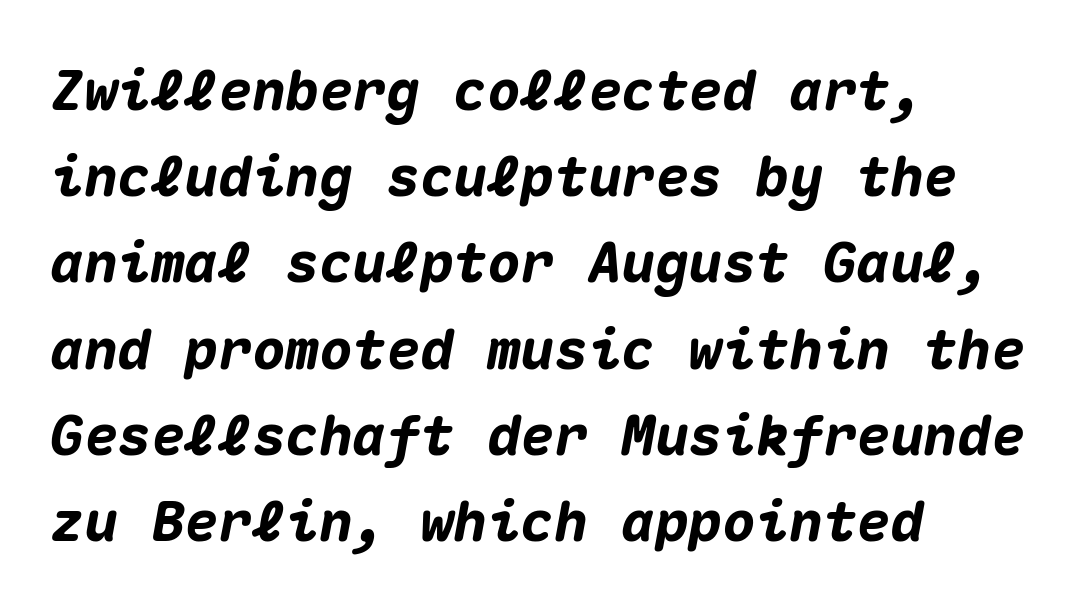
The image shows 56 px heavy type, italic (leaning right), monospaced; set left-aligned, normal line spacing (1.54x), normal letter spacing, not underlined; medium stroke contrast and a medium x-height.
